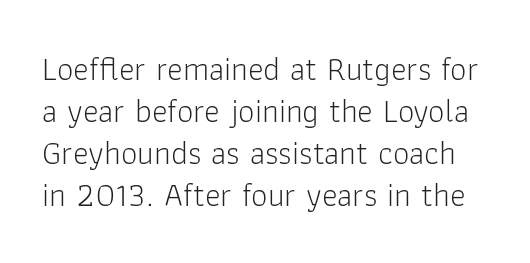
{"serif": "no", "italic": "no", "bold": "no", "weight": "light", "width": "normal", "stroke_contrast": "low", "x_height": "medium", "monospaced": "no", "underline": "no", "line_spacing": "normal", "line_spacing_ratio": 1.27, "letter_spacing": "normal", "letter_spacing_em": 0.0, "glyph_px": 33}
